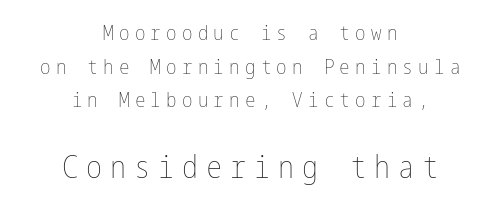
Q: Is the text bold? A: No.
Q: Is the text italic (slanted)? A: No, it is upright.
Q: Is the text underlined? A: No.
Q: How is the paragraph aligned? A: Centered.
Q: Is the spacing between letters normal or unusually wide? A: Unusually wide.
Q: Is the spacing between lines tight, normal or loose? A: Normal.
Q: Which block of text is set in a larger size, the first (top) or the second (bottom)? A: The second (bottom) one.
Q: Width (condensed, normal, or wide)? A: Condensed.
Q: Stroke contrast? A: Low.
Q: x-height? A: Medium.
